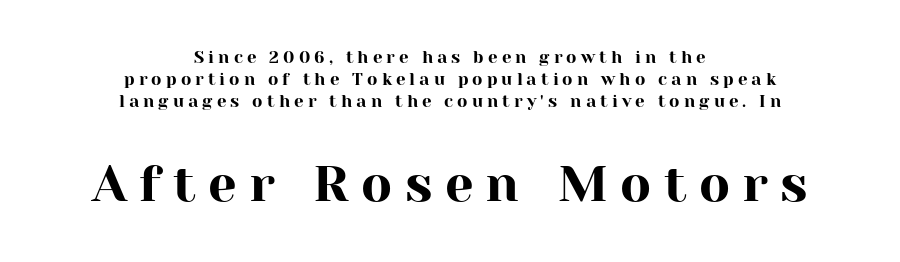
The image shows 51 px serif type, upright; set centered, normal line spacing (1.3x), unusually wide letter spacing (+0.24 em), not underlined; the second (bottom) block is 3.0x larger; high stroke contrast and a medium x-height.
